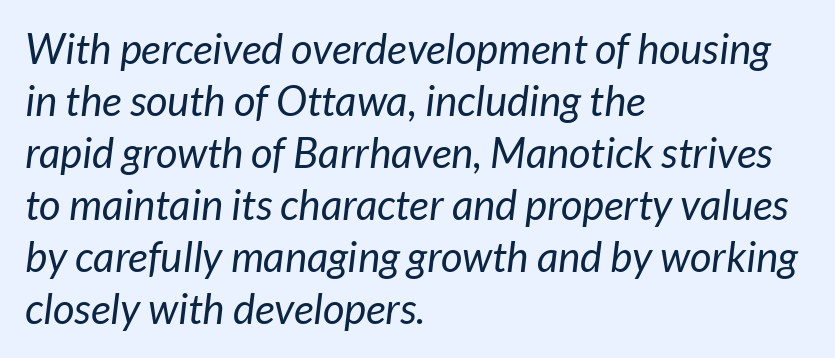
Q: Is the text bold? A: No.
Q: Is the typeface a serif or a sans-serif typeface? A: Sans-serif.
Q: Is the text underlined? A: No.
Q: How is the paragraph aligned? A: Left-aligned.
Q: Is the spacing between letters normal or unusually wide? A: Normal.
Q: Width (condensed, normal, or wide)? A: Normal.
Q: Stroke contrast? A: Low.
Q: x-height? A: Medium.
Q: Monospaced? A: No.
